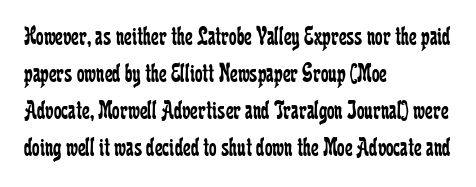
Q: Is the text bold? A: No.
Q: Is the text italic (slanted)? A: No, it is upright.
Q: Is the text underlined? A: No.
Q: How is the paragraph aligned? A: Left-aligned.
Q: Is the spacing between letters normal or unusually wide? A: Normal.
Q: Is the spacing between lines tight, normal or loose? A: Normal.
